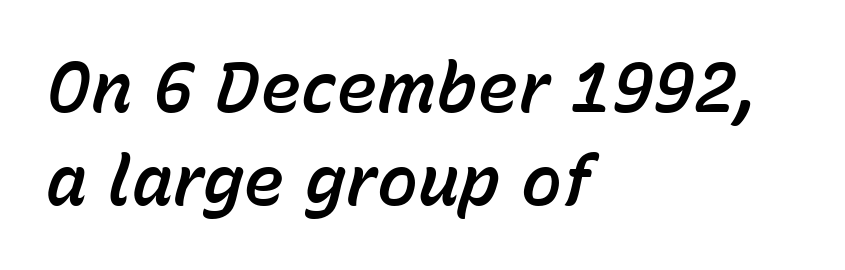
Q: Is the text italic (slanted)? A: Yes, it leans right by about 15 degrees.
Q: Is the text underlined? A: No.
Q: How is the paragraph aligned? A: Left-aligned.
Q: Is the spacing between letters normal or unusually wide? A: Normal.
Q: Is the spacing between lines tight, normal or loose? A: Normal.
Q: Width (condensed, normal, or wide)? A: Normal.
Q: Stroke contrast? A: Low.
Q: x-height? A: Medium.
Q: Monospaced? A: No.
